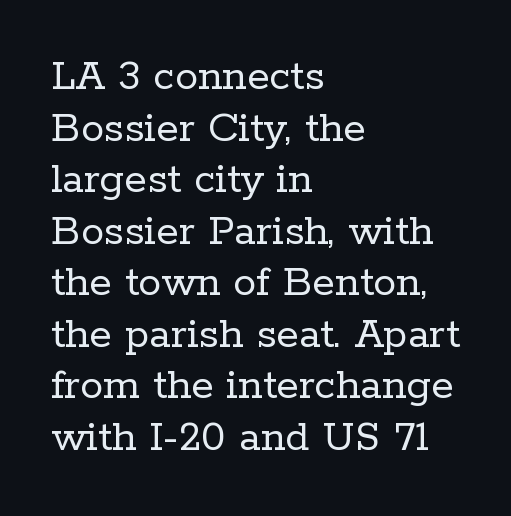
{"serif": "yes", "italic": "no", "bold": "no", "weight": "regular", "width": "normal", "stroke_contrast": "low", "x_height": "medium", "monospaced": "no", "underline": "no", "align": "left", "line_spacing": "tight", "line_spacing_ratio": 1.12, "letter_spacing": "normal", "letter_spacing_em": 0.0, "glyph_px": 46}
